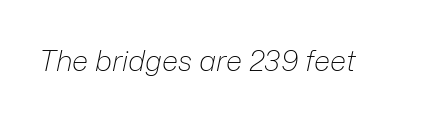
Q: Is the text bold? A: No.
Q: Is the text italic (slanted)? A: Yes, it leans right by about 12 degrees.
Q: Is the text underlined? A: No.
Q: Is the spacing between letters normal or unusually wide? A: Normal.
Q: Width (condensed, normal, or wide)? A: Normal.
Q: Stroke contrast? A: Low.
Q: x-height? A: Medium.
Q: Monospaced? A: No.
